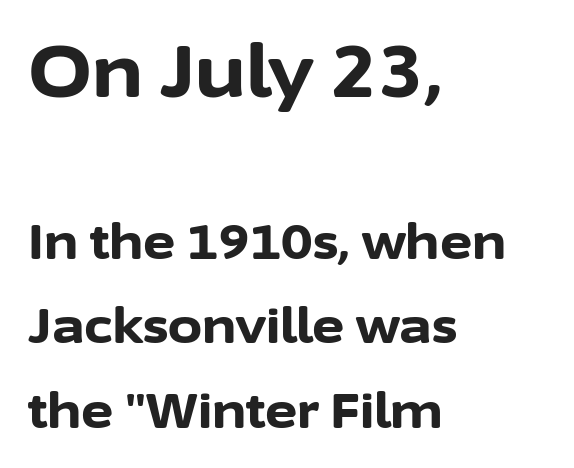
Q: Is the text bold? A: Yes.
Q: Is the text italic (slanted)? A: No, it is upright.
Q: Is the typeface a serif or a sans-serif typeface? A: Sans-serif.
Q: Is the text underlined? A: No.
Q: How is the paragraph aligned? A: Left-aligned.
Q: Is the spacing between letters normal or unusually wide? A: Normal.
Q: Which block of text is set in a larger size, the first (top) or the second (bottom)? A: The first (top) one.
Q: Width (condensed, normal, or wide)? A: Normal.
Q: Stroke contrast? A: Low.
Q: x-height? A: Medium.
Q: Monospaced? A: No.
